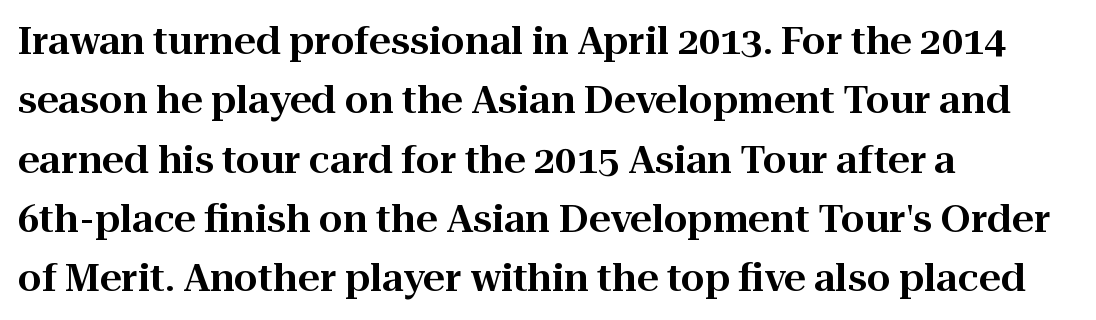
{"serif": "yes", "italic": "no", "width": "normal", "stroke_contrast": "high", "x_height": "medium", "monospaced": "no", "underline": "no", "align": "left", "line_spacing": "normal", "line_spacing_ratio": 1.56, "letter_spacing": "normal", "letter_spacing_em": 0.0, "glyph_px": 38}
